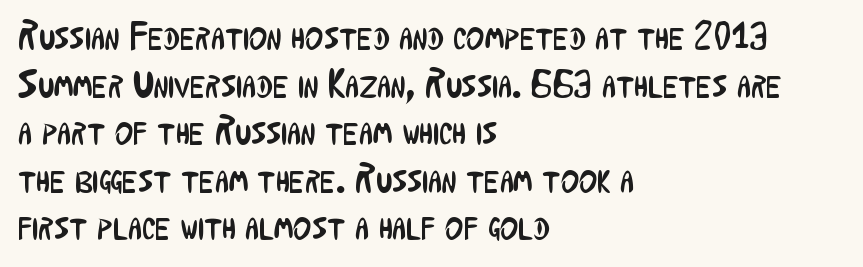
Q: Is the text bold? A: No.
Q: Is the text italic (slanted)? A: No, it is upright.
Q: Is the typeface a serif or a sans-serif typeface? A: Sans-serif.
Q: Is the text underlined? A: No.
Q: How is the paragraph aligned? A: Left-aligned.
Q: Is the spacing between letters normal or unusually wide? A: Normal.
Q: Width (condensed, normal, or wide)? A: Condensed.
Q: Stroke contrast? A: Low.
Q: x-height? A: Medium.
Q: Monospaced? A: No.
